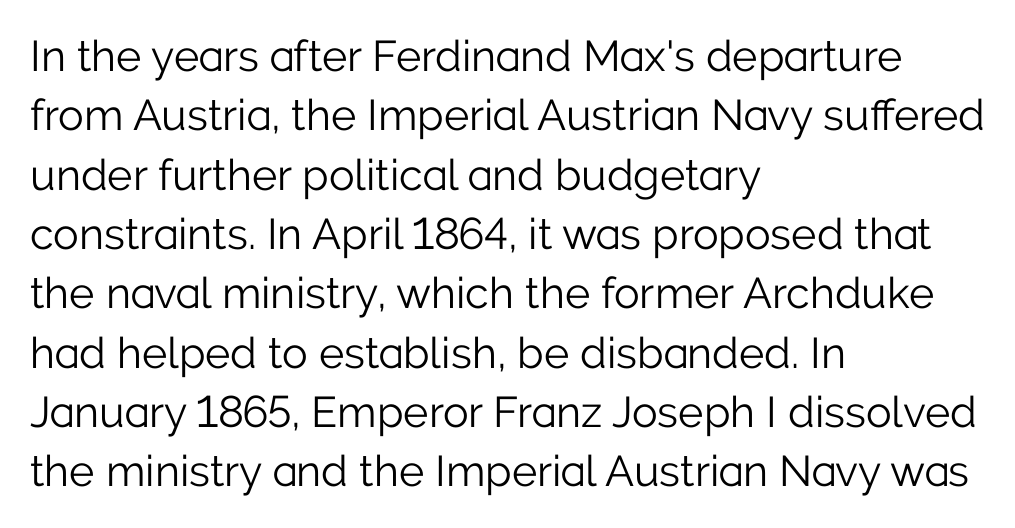
The image shows 43 px light sans-serif type, upright; set left-aligned, normal line spacing (1.38x), normal letter spacing, not underlined; low stroke contrast and a medium x-height.
